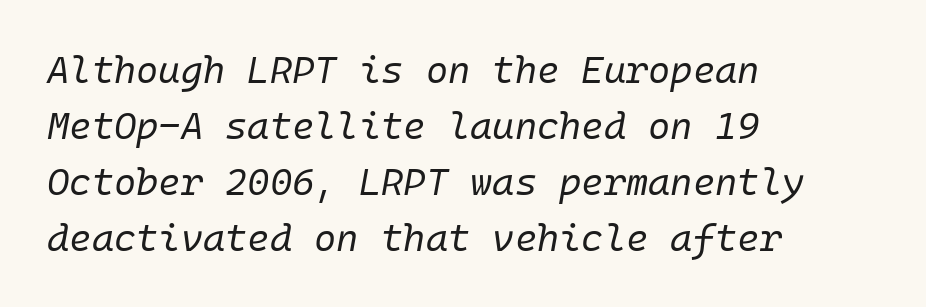
Observe the lean: these are italic letterforms. The tracking reads as untouched default to a designer's eye. The lines are quadded left. A typesetter would call this leading conventional body-copy spacing. The face looks like a standard text weight, possibly lighter. Rule under the text: the space is simply empty.
